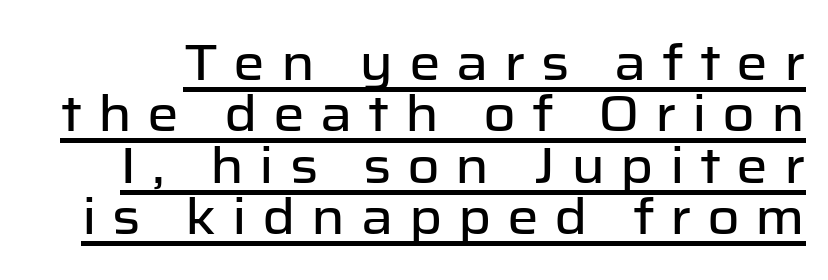
The image shows 50 px sans-serif type, upright; set tight line spacing (1.03x), unusually wide letter spacing (+0.31 em), underlined; low stroke contrast and a medium x-height.
